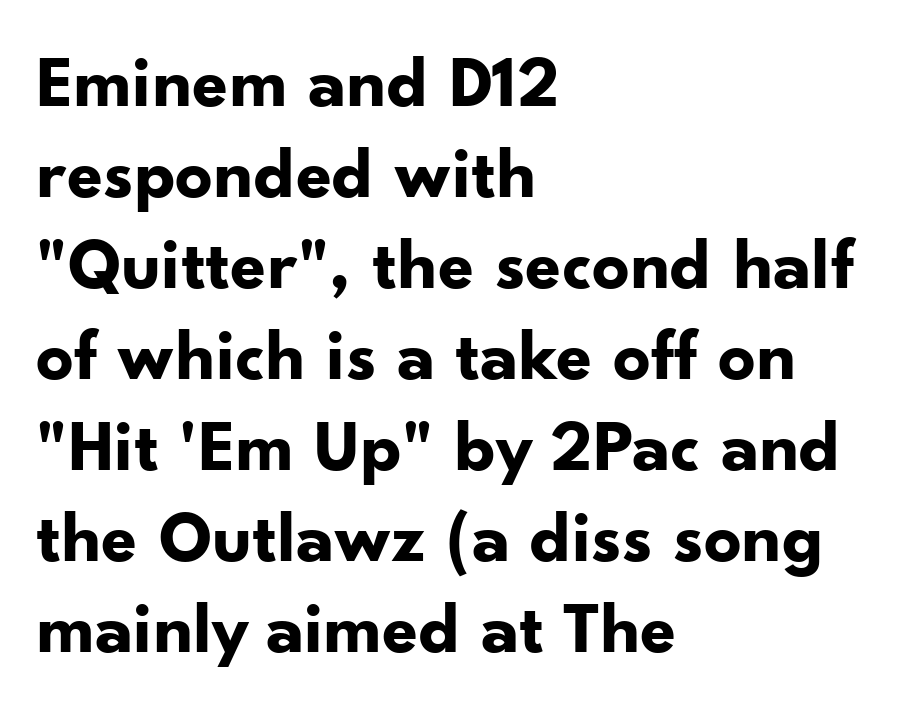
{"serif": "no", "italic": "no", "bold": "yes", "weight": "bold", "width": "normal", "stroke_contrast": "low", "x_height": "small", "monospaced": "no", "underline": "no", "align": "left", "line_spacing_ratio": 1.23, "letter_spacing": "normal", "letter_spacing_em": 0.0, "glyph_px": 74}
